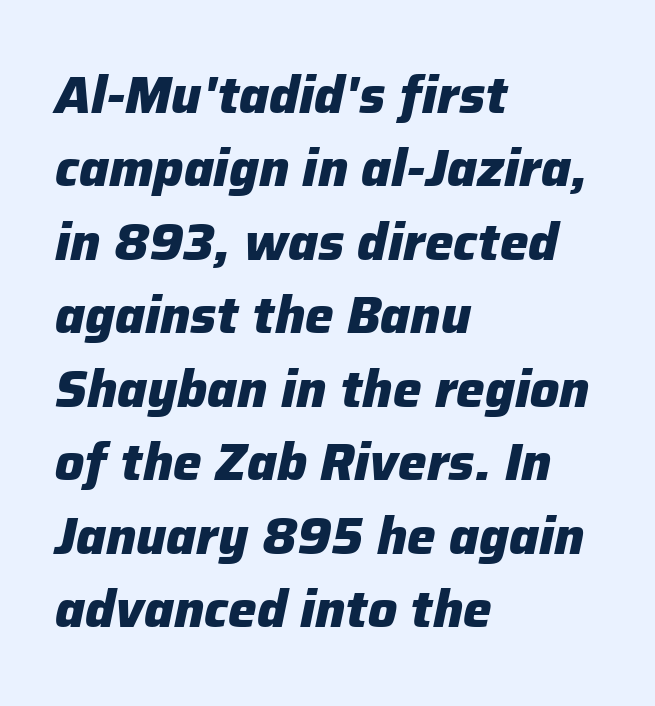
{"italic": "yes", "lean": "right", "slant_degrees": 12, "bold": "yes", "weight": "heavy", "width": "normal", "stroke_contrast": "low", "x_height": "medium", "monospaced": "no", "underline": "no", "align": "left", "line_spacing": "normal", "line_spacing_ratio": 1.44, "letter_spacing": "normal", "letter_spacing_em": 0.0, "glyph_px": 51}
